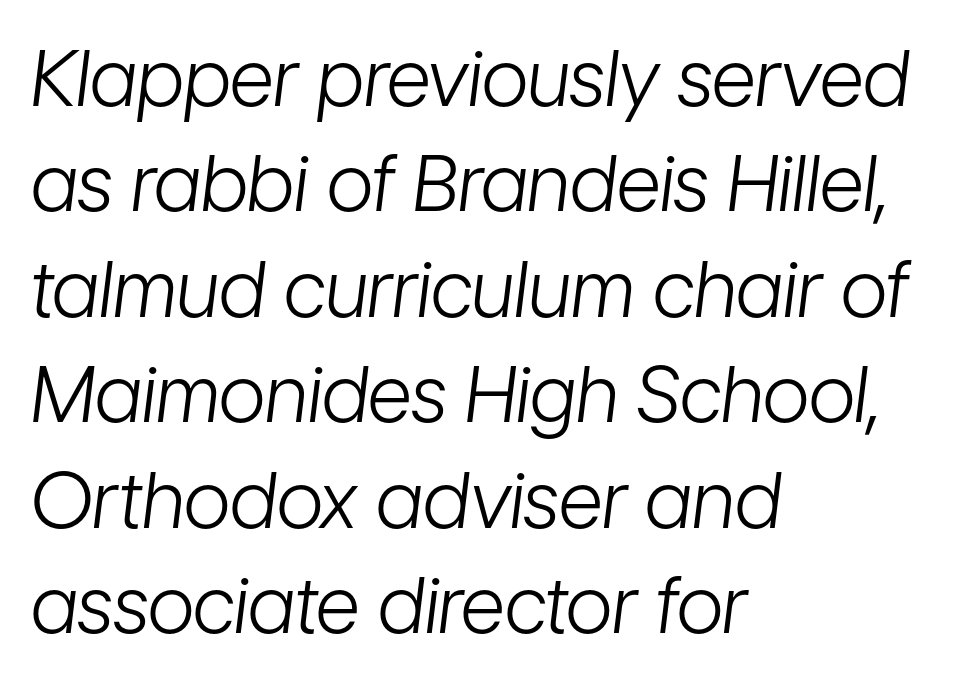
The image shows 77 px light, condensed type, italic (leaning right); set left-aligned, normal line spacing (1.37x), normal letter spacing, not underlined; low stroke contrast and a medium x-height.
